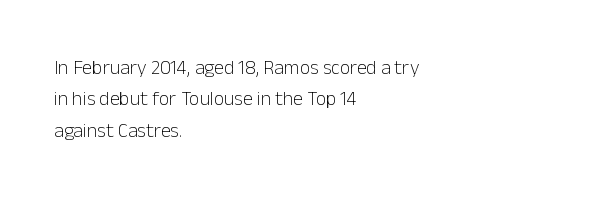
{"italic": "no", "bold": "no", "underline": "no", "align": "left", "line_spacing": "normal", "line_spacing_ratio": 1.57, "letter_spacing": "normal", "letter_spacing_em": 0.0, "glyph_px": 20}
